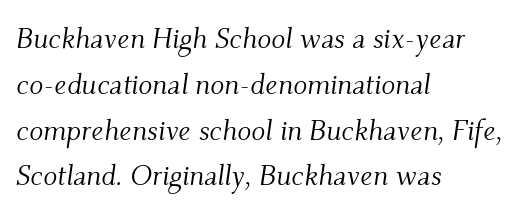
{"serif": "yes", "italic": "yes", "lean": "right", "slant_degrees": 9, "bold": "no", "weight": "light", "width": "normal", "stroke_contrast": "medium", "x_height": "small", "monospaced": "no", "underline": "no", "align": "left", "line_spacing": "normal", "line_spacing_ratio": 1.58, "letter_spacing": "normal", "letter_spacing_em": 0.0, "glyph_px": 29}
